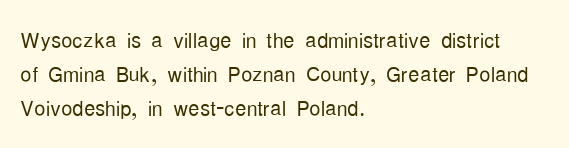
The image shows 28 px light, condensed sans-serif type, upright; set left-aligned, line spacing 1.21x, normal letter spacing, not underlined; low stroke contrast and a medium x-height.
